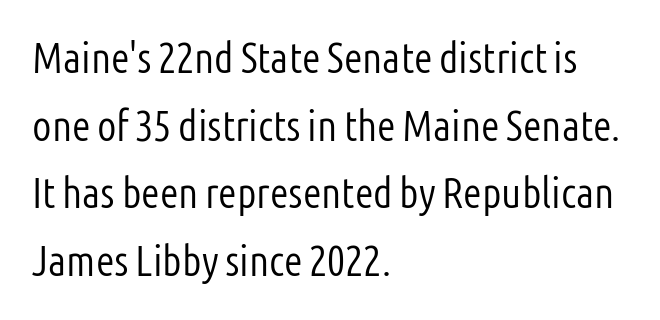
The image shows 43 px light, condensed sans-serif type, upright; set left-aligned, normal line spacing (1.57x), normal letter spacing, not underlined; low stroke contrast and a medium x-height.
